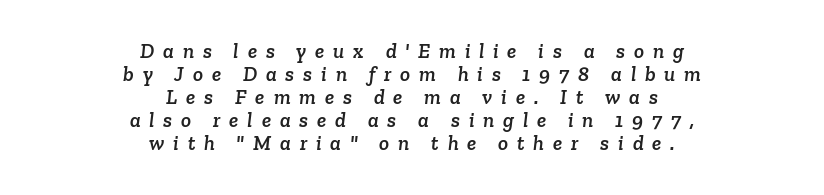
{"underline": "no", "align": "center", "line_spacing": "tight", "line_spacing_ratio": 1.1, "letter_spacing": "wide", "letter_spacing_em": 0.42, "glyph_px": 21}
